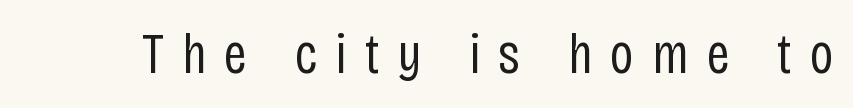
The image shows 57 px regular-weight, condensed sans-serif type, upright; set unusually wide letter spacing (+0.32 em), not underlined; low stroke contrast and a large x-height.
